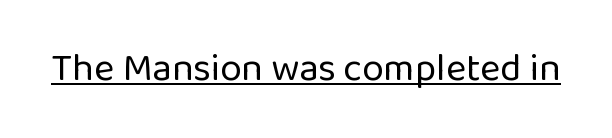
What kind of face is this? One without serifs — a sans. You can see a thin bar hugging the bottom of the glyphs. Ascenders rise straight up at ninety degrees. The weight tops out at a normal text grade. Varying glyph widths throughout — classic text-font behaviour. Look at the tracking — it's just the regular setting, nothing added.
